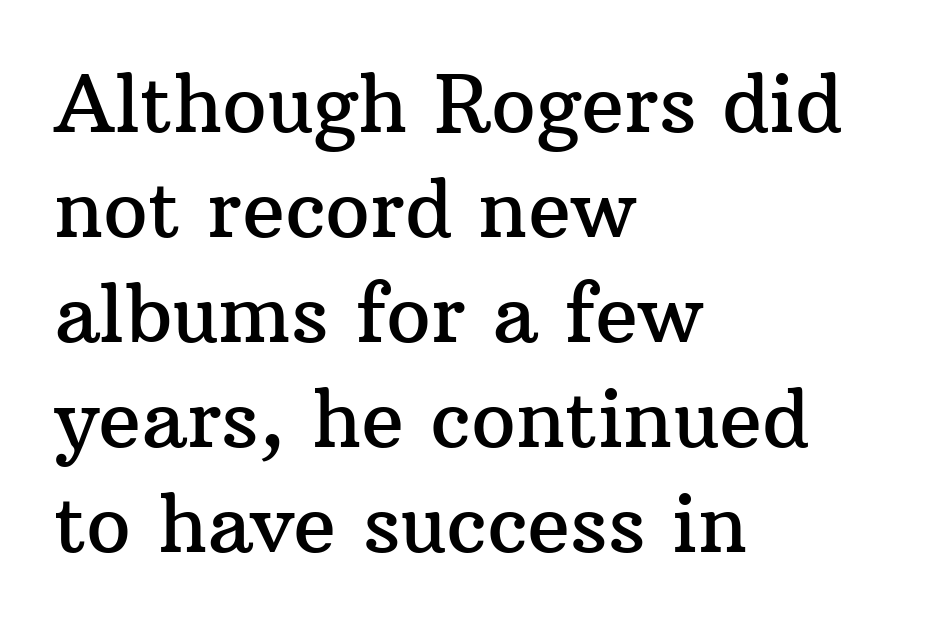
The image shows 79 px serif type, upright; set left-aligned, normal line spacing (1.33x), normal letter spacing, not underlined; medium stroke contrast and a medium x-height.
